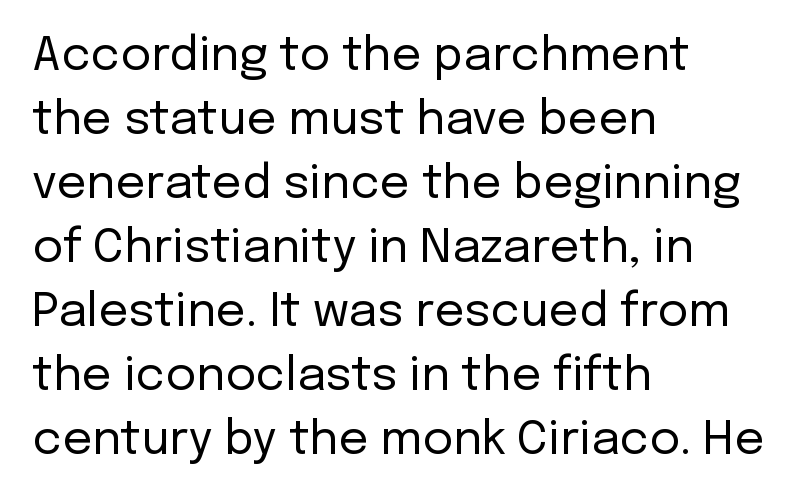
Line beginnings align vertically; line endings do not. Unlike a traditional serif, this face leaves its strokes unadorned. Vertical strokes here are truly vertical. Each letter keeps its own natural width here, so spacing adapts to shape.
